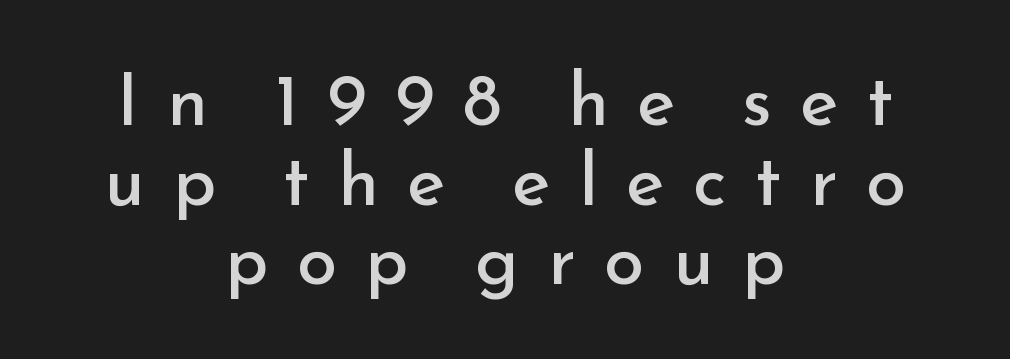
The image shows 73 px regular-weight sans-serif type, upright; set centered, tight line spacing (1.09x), unusually wide letter spacing (+0.39 em), not underlined; low stroke contrast and a small x-height.
